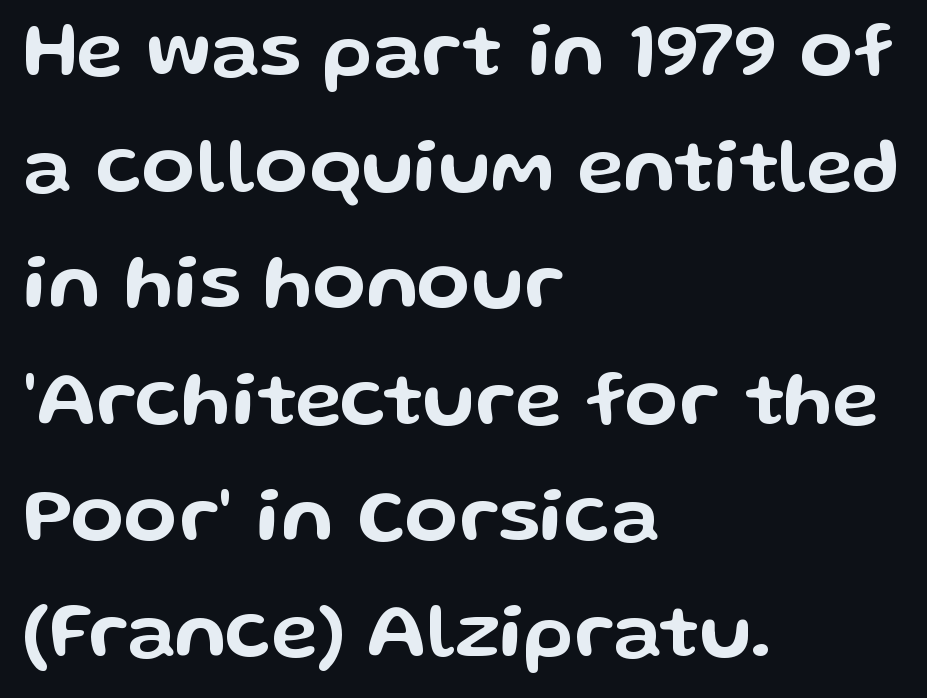
Q: Is the text italic (slanted)? A: No, it is upright.
Q: Is the typeface a serif or a sans-serif typeface? A: Sans-serif.
Q: Is the text underlined? A: No.
Q: How is the paragraph aligned? A: Left-aligned.
Q: Is the spacing between letters normal or unusually wide? A: Normal.
Q: Is the spacing between lines tight, normal or loose? A: Normal.
Q: Width (condensed, normal, or wide)? A: Wide.
Q: Stroke contrast? A: Low.
Q: x-height? A: Medium.
Q: Monospaced? A: No.
